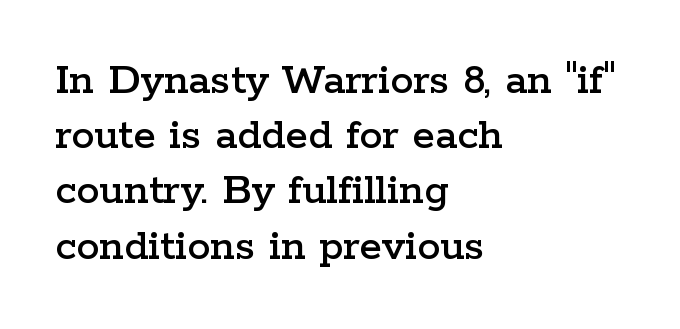
{"serif": "yes", "italic": "no", "width": "wide", "stroke_contrast": "low", "x_height": "medium", "monospaced": "no", "underline": "no", "align": "left", "line_spacing_ratio": 1.2, "letter_spacing": "normal", "letter_spacing_em": 0.0, "glyph_px": 46}
